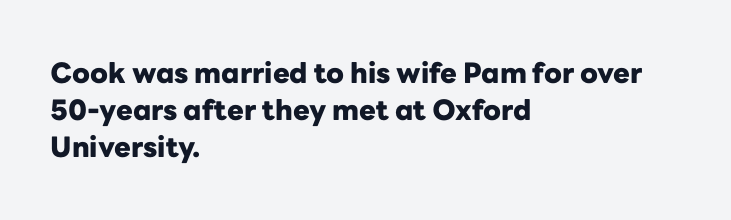
Q: Is the text bold? A: Yes.
Q: Is the text italic (slanted)? A: No, it is upright.
Q: Is the typeface a serif or a sans-serif typeface? A: Sans-serif.
Q: Is the text underlined? A: No.
Q: How is the paragraph aligned? A: Left-aligned.
Q: Is the spacing between letters normal or unusually wide? A: Normal.
Q: Is the spacing between lines tight, normal or loose? A: Normal.
Q: Width (condensed, normal, or wide)? A: Normal.
Q: Stroke contrast? A: Low.
Q: x-height? A: Medium.
Q: Monospaced? A: No.
